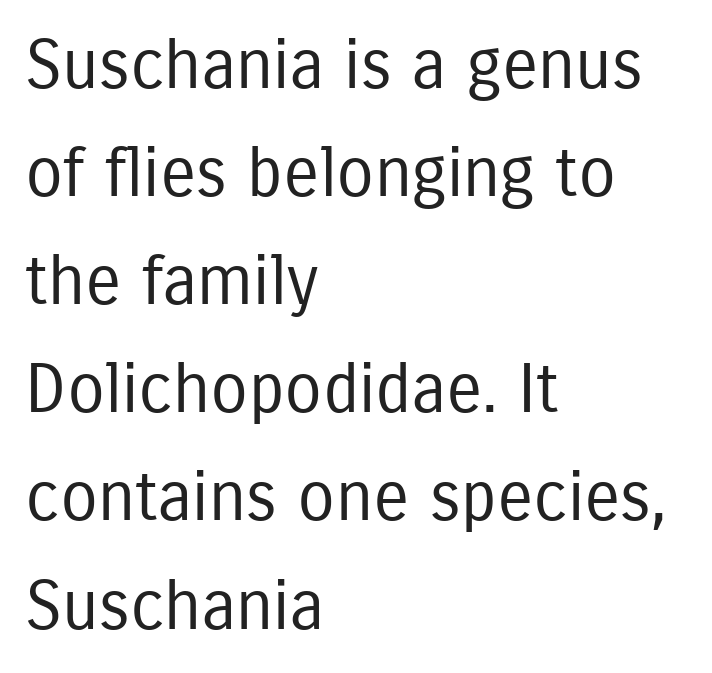
Q: Is the text bold? A: No.
Q: Is the text italic (slanted)? A: No, it is upright.
Q: Is the typeface a serif or a sans-serif typeface? A: Sans-serif.
Q: Is the text underlined? A: No.
Q: How is the paragraph aligned? A: Left-aligned.
Q: Is the spacing between letters normal or unusually wide? A: Normal.
Q: Is the spacing between lines tight, normal or loose? A: Normal.
Q: Width (condensed, normal, or wide)? A: Condensed.
Q: Stroke contrast? A: Low.
Q: x-height? A: Medium.
Q: Monospaced? A: No.
